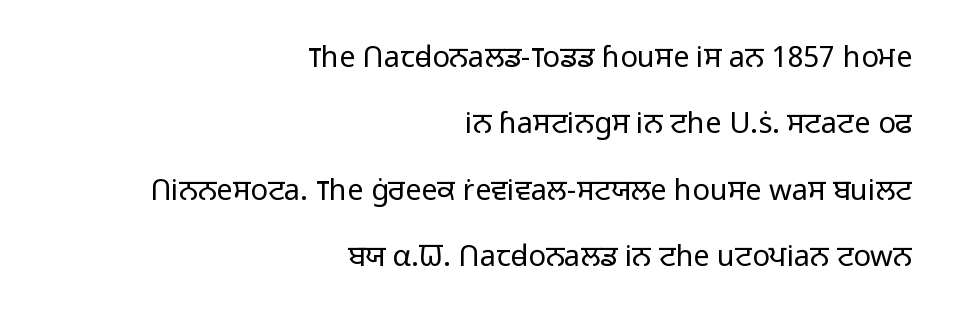
Each line ends at the same right margin while the left side varies. Each letter keeps its own natural width here, so spacing adapts to shape. No feet cap the strokes, marking this as sans-serif type. If you drew a line through each stem, it would be perfectly vertical. Type without underlining. The font sits on the lighter half of the weight spectrum, regular included.
